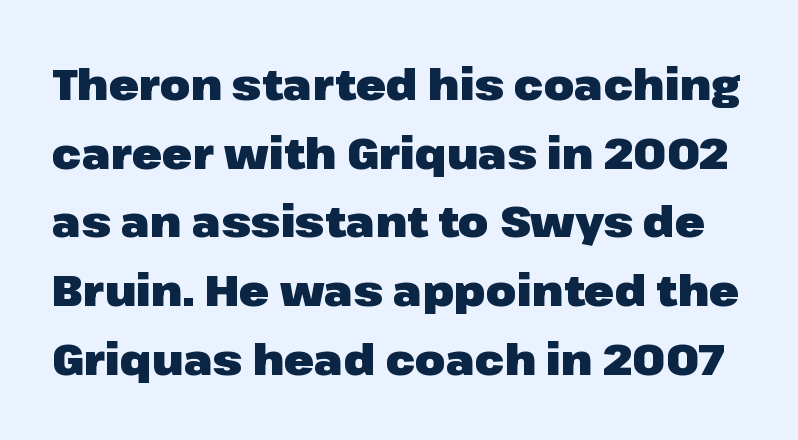
Q: Is the text bold? A: Yes.
Q: Is the text italic (slanted)? A: No, it is upright.
Q: Is the typeface a serif or a sans-serif typeface? A: Sans-serif.
Q: Is the text underlined? A: No.
Q: Is the spacing between letters normal or unusually wide? A: Normal.
Q: Is the spacing between lines tight, normal or loose? A: Normal.
Q: Width (condensed, normal, or wide)? A: Normal.
Q: Stroke contrast? A: Low.
Q: x-height? A: Medium.
Q: Monospaced? A: No.
